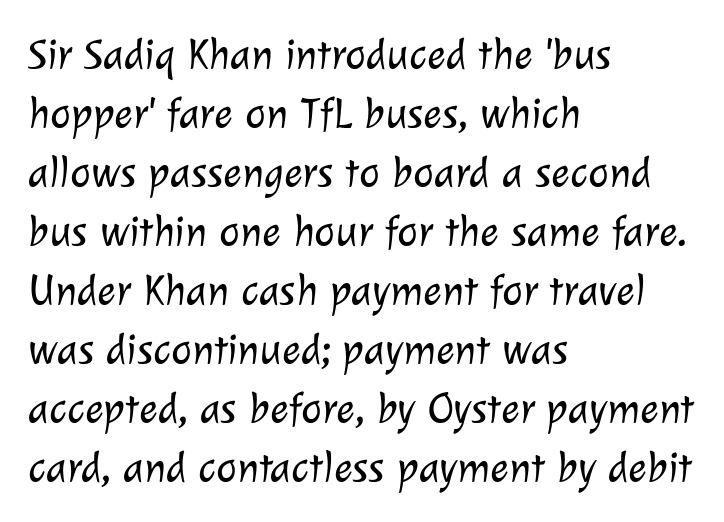
{"serif": "no", "bold": "no", "weight": "light", "width": "normal", "stroke_contrast": "low", "x_height": "medium", "monospaced": "no", "underline": "no", "align": "left", "line_spacing": "normal", "line_spacing_ratio": 1.34, "letter_spacing": "normal", "letter_spacing_em": 0.0, "glyph_px": 44}
